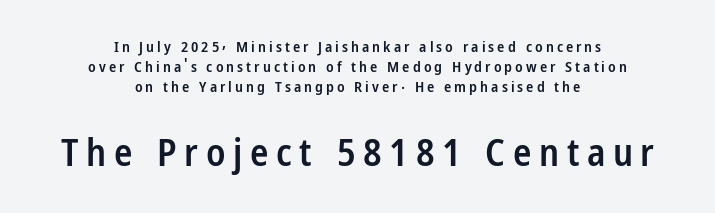
Q: Is the text bold? A: Semi-bold.
Q: Is the text italic (slanted)? A: No, it is upright.
Q: Is the typeface a serif or a sans-serif typeface? A: Sans-serif.
Q: Is the text underlined? A: No.
Q: How is the paragraph aligned? A: Centered.
Q: Is the spacing between letters normal or unusually wide? A: Unusually wide.
Q: Is the spacing between lines tight, normal or loose? A: Normal.
Q: Which block of text is set in a larger size, the first (top) or the second (bottom)? A: The second (bottom) one.
Q: Width (condensed, normal, or wide)? A: Condensed.
Q: Stroke contrast? A: Low.
Q: x-height? A: Medium.
Q: Monospaced? A: No.
